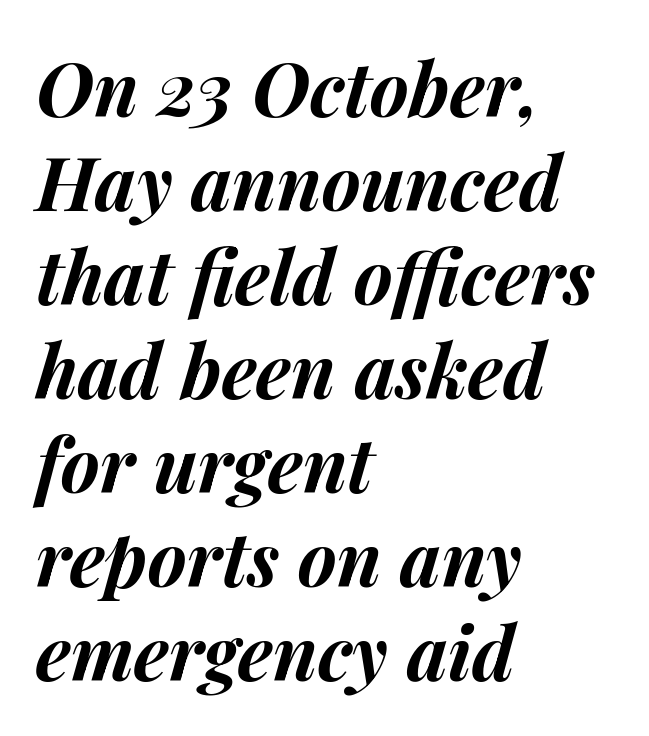
The image shows 74 px bold type, italic (leaning right); set left-aligned, normal line spacing (1.27x), normal letter spacing, not underlined; medium stroke contrast and a medium x-height.
